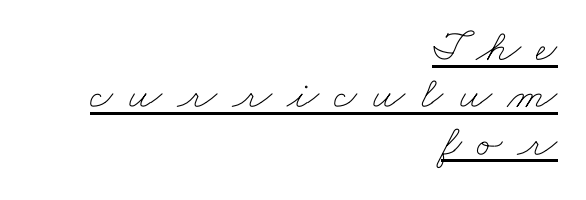
{"bold": "no", "weight": "thin", "width": "wide", "stroke_contrast": "low", "x_height": "small", "monospaced": "no", "underline": "yes", "align": "right", "line_spacing": "tight", "line_spacing_ratio": 1.03, "letter_spacing": "wide", "letter_spacing_em": 0.33, "glyph_px": 46}
